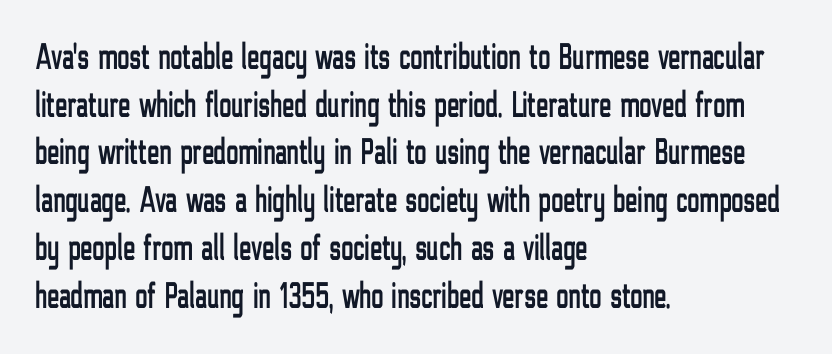
{"serif": "no", "italic": "no", "width": "condensed", "stroke_contrast": "low", "x_height": "medium", "monospaced": "no", "underline": "no", "align": "left", "line_spacing": "normal", "line_spacing_ratio": 1.29, "letter_spacing": "normal", "letter_spacing_em": 0.0, "glyph_px": 37}
